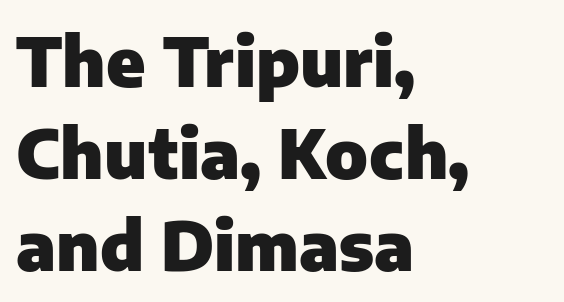
{"serif": "no", "italic": "no", "bold": "yes", "weight": "heavy", "width": "normal", "stroke_contrast": "low", "x_height": "medium", "monospaced": "no", "underline": "no", "align": "left", "line_spacing": "normal", "line_spacing_ratio": 1.35, "letter_spacing": "normal", "letter_spacing_em": 0.0, "glyph_px": 68}
